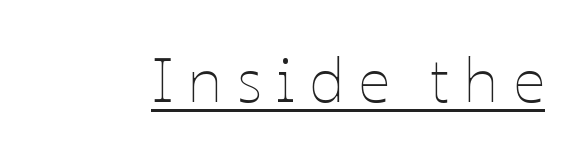
Bold? No — there's no thickening of the strokes. Varying glyph widths throughout — classic text-font behaviour. This rendering widens character spacing well past its baseline value. Students, observe the line beneath the letters — that is underlining. If you drew a line through each stem, it would be perfectly vertical.
